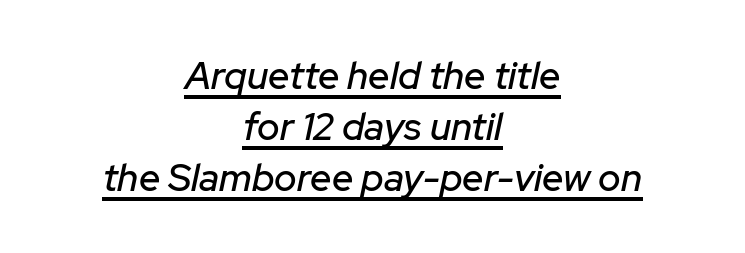
Q: Is the text italic (slanted)? A: Yes, it leans right by about 12 degrees.
Q: Is the text underlined? A: Yes.
Q: How is the paragraph aligned? A: Centered.
Q: Is the spacing between letters normal or unusually wide? A: Normal.
Q: Is the spacing between lines tight, normal or loose? A: Normal.
Q: Width (condensed, normal, or wide)? A: Normal.
Q: Stroke contrast? A: Low.
Q: x-height? A: Medium.
Q: Monospaced? A: No.
